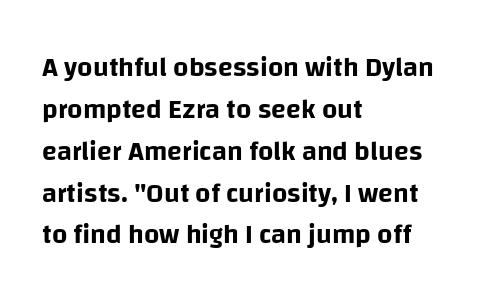
{"italic": "no", "underline": "no", "align": "left", "line_spacing": "normal", "line_spacing_ratio": 1.55, "letter_spacing": "normal", "letter_spacing_em": 0.0, "glyph_px": 27}
